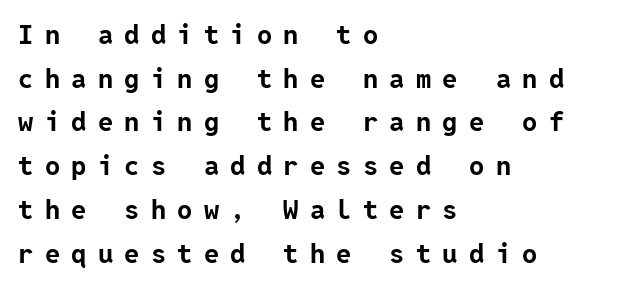
{"italic": "no", "bold": "yes", "underline": "no", "align": "left", "line_spacing": "normal", "line_spacing_ratio": 1.62, "letter_spacing": "wide", "letter_spacing_em": 0.42, "glyph_px": 27}
